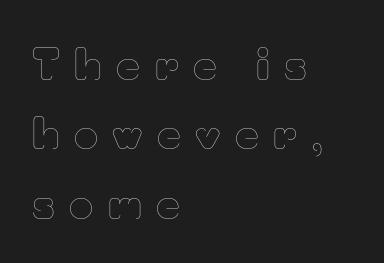
The image shows 41 px thin type, upright; set left-aligned, normal line spacing (1.69x), unusually wide letter spacing (+0.35 em), not underlined; low stroke contrast and a small x-height.
